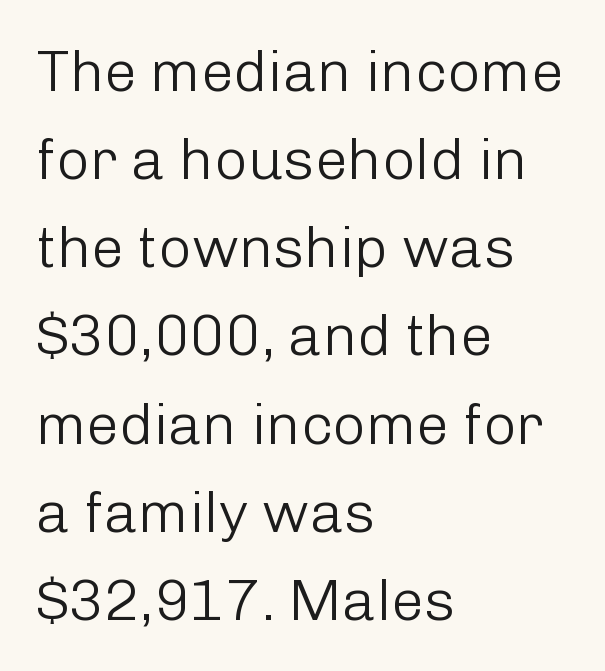
Q: Is the text bold? A: No.
Q: Is the text italic (slanted)? A: No, it is upright.
Q: Is the typeface a serif or a sans-serif typeface? A: Sans-serif.
Q: Is the text underlined? A: No.
Q: How is the paragraph aligned? A: Left-aligned.
Q: Is the spacing between letters normal or unusually wide? A: Normal.
Q: Is the spacing between lines tight, normal or loose? A: Normal.
Q: Width (condensed, normal, or wide)? A: Normal.
Q: Stroke contrast? A: Low.
Q: x-height? A: Medium.
Q: Monospaced? A: No.
